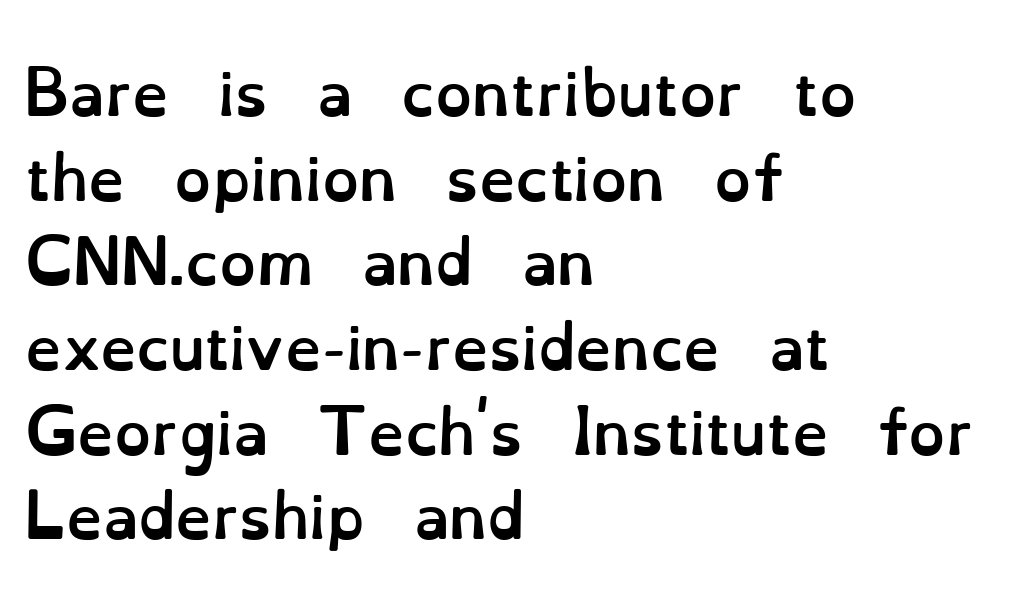
{"italic": "no", "bold": "yes", "weight": "semibold", "width": "normal", "stroke_contrast": "low", "x_height": "small", "monospaced": "no", "underline": "no", "align": "left", "line_spacing": "normal", "line_spacing_ratio": 1.46, "letter_spacing": "normal", "letter_spacing_em": 0.0, "glyph_px": 58}
